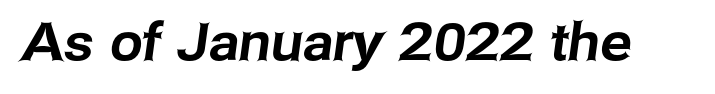
{"serif": "no", "width": "normal", "stroke_contrast": "low", "x_height": "medium", "monospaced": "no", "underline": "no", "letter_spacing": "normal", "letter_spacing_em": 0.0, "glyph_px": 52}
